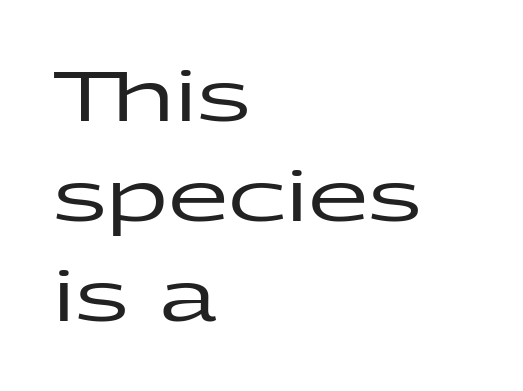
{"serif": "no", "italic": "no", "width": "wide", "stroke_contrast": "low", "x_height": "medium", "monospaced": "no", "underline": "no", "align": "left", "line_spacing": "normal", "line_spacing_ratio": 1.43, "letter_spacing": "normal", "letter_spacing_em": 0.0, "glyph_px": 70}
